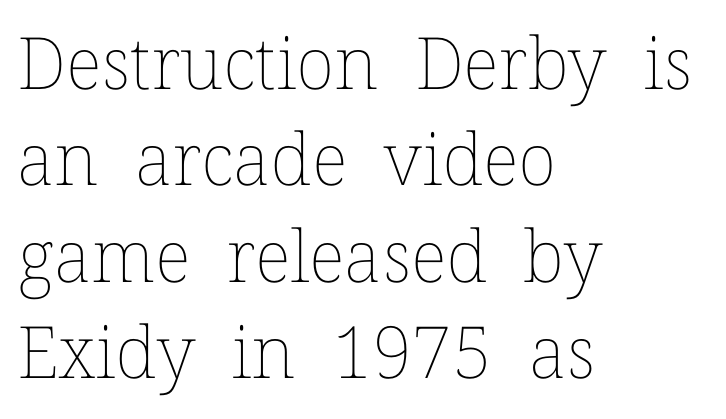
The rag falls on the right side of this text block. No extra tracking has been applied to these lines. The weight tops out at a normal text grade. The rendering uses natural spacing where letterforms have individual widths.
